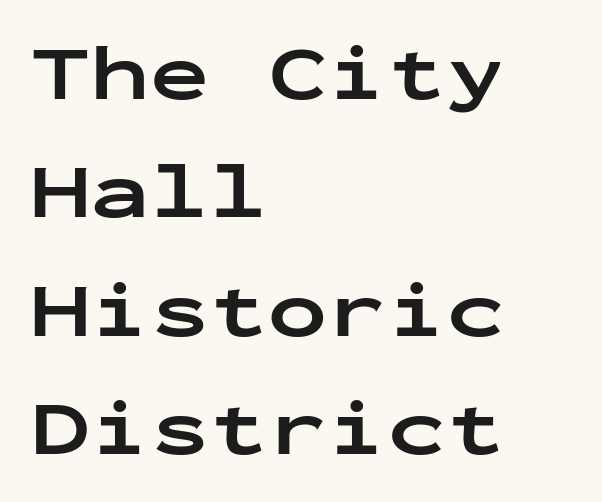
The rendering uses typewriter-style spacing with identical character cells. Thick stems and heavy bowls — unmistakably bold. Has an underline been added? It has not. This rendering uses left alignment, leaving the right contour irregular. A sans-serif font was chosen for this passage.
